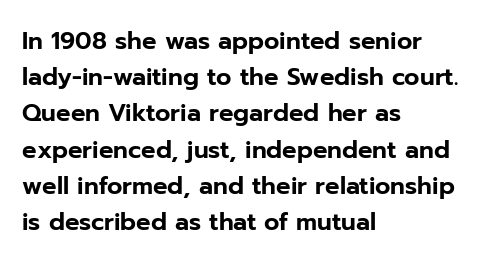
{"italic": "no", "underline": "no", "align": "left", "line_spacing": "normal", "line_spacing_ratio": 1.51, "letter_spacing": "normal", "letter_spacing_em": 0.0, "glyph_px": 24}
